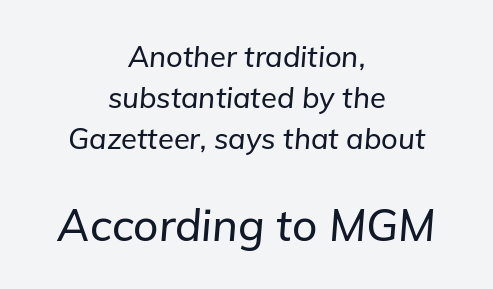
Q: Is the text italic (slanted)? A: Yes, it leans right by about 5 degrees.
Q: Is the text underlined? A: No.
Q: How is the paragraph aligned? A: Centered.
Q: Is the spacing between letters normal or unusually wide? A: Normal.
Q: Is the spacing between lines tight, normal or loose? A: Normal.
Q: Which block of text is set in a larger size, the first (top) or the second (bottom)? A: The second (bottom) one.
Q: Width (condensed, normal, or wide)? A: Normal.
Q: Stroke contrast? A: Low.
Q: x-height? A: Medium.
Q: Monospaced? A: No.
